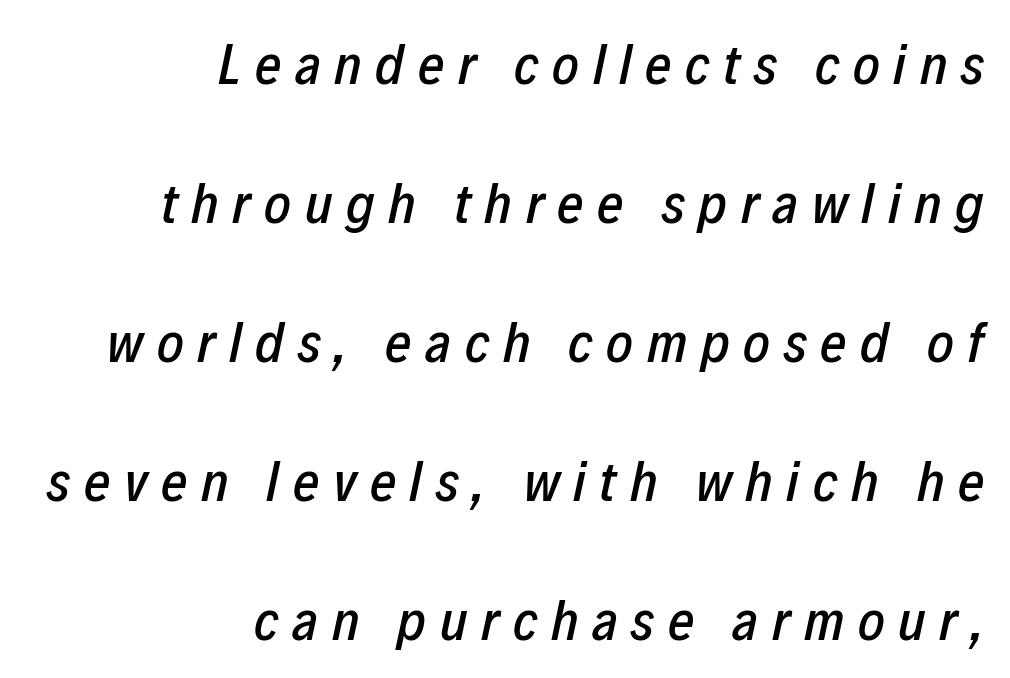
{"italic": "yes", "lean": "right", "slant_degrees": 12, "width": "condensed", "stroke_contrast": "low", "x_height": "medium", "monospaced": "no", "underline": "no", "align": "right", "line_spacing": "loose", "line_spacing_ratio": 2.44, "letter_spacing": "wide", "letter_spacing_em": 0.24, "glyph_px": 57}
